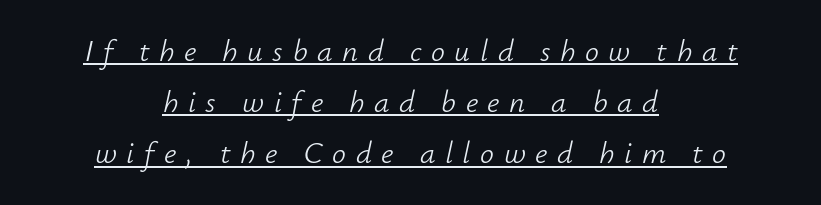
The rendered words wear a rule along their underside. Weight: regular or lighter. The typography opts for an oblique posture over an upright one. The passage shown is typed in a proportional face where columns would drift. Leading: standard. If you folded the block vertically in half, each line would mirror itself in length.
